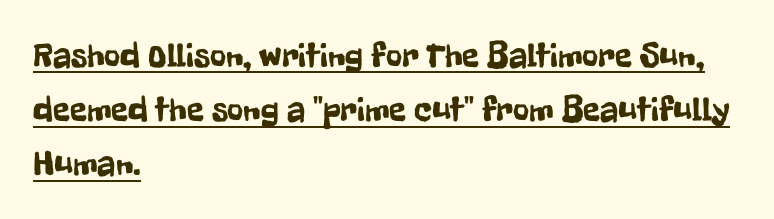
This rendering uses left alignment, leaving the right contour irregular. Note: no serifs on the glyphs. The type sits square on the baseline with zero lean. Think of a printed novel: that variable character pitch is what you see here. Default kerning and tracking; the words read as compact shapes. The typesetter has applied underlining to the passage shown.
